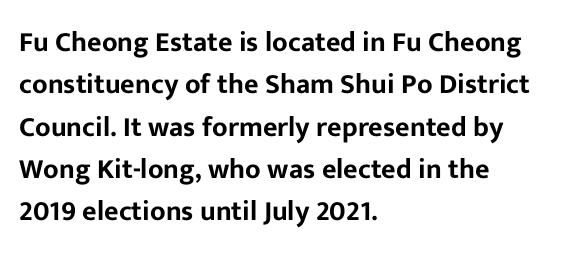
Q: Is the text italic (slanted)? A: No, it is upright.
Q: Is the typeface a serif or a sans-serif typeface? A: Sans-serif.
Q: Is the text underlined? A: No.
Q: How is the paragraph aligned? A: Left-aligned.
Q: Is the spacing between letters normal or unusually wide? A: Normal.
Q: Is the spacing between lines tight, normal or loose? A: Normal.
Q: Width (condensed, normal, or wide)? A: Normal.
Q: Stroke contrast? A: Low.
Q: x-height? A: Medium.
Q: Monospaced? A: No.
